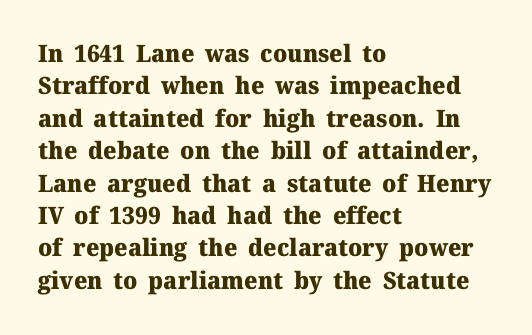
Whoever set this chose a conventional vertical rhythm. Emphasis by weight is at full strength: bold. The setting favours the left margin, as ordinary paragraphs usually do. Glance below the letters and you will spot only blank space. Rendered with straight, roman letterforms.
